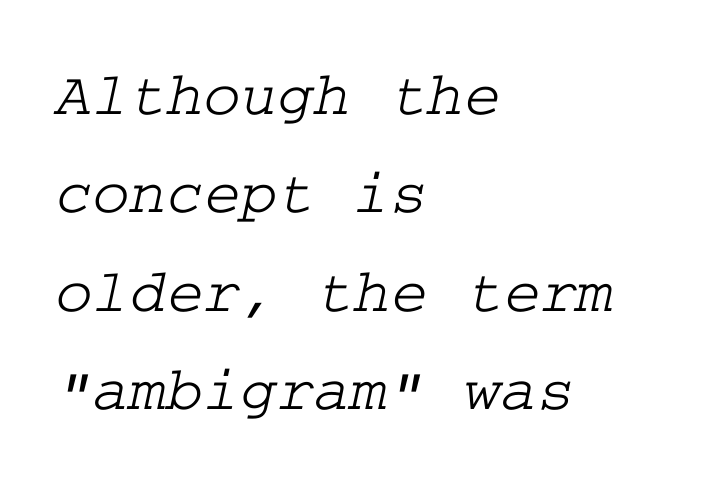
You could call the tracking neutral — neither tight nor loose. Unlike a clean sans, this face finishes its strokes with serifs. In CSS terms this would be text-align: left. Lines of text with bare space underneath. The rendering uses a moderate line-height, typical for paragraphs.
